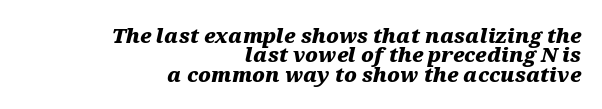
The image shows 20 px bold type, italic (leaning right); set right-aligned, tight line spacing (0.97x), normal letter spacing, not underlined.
